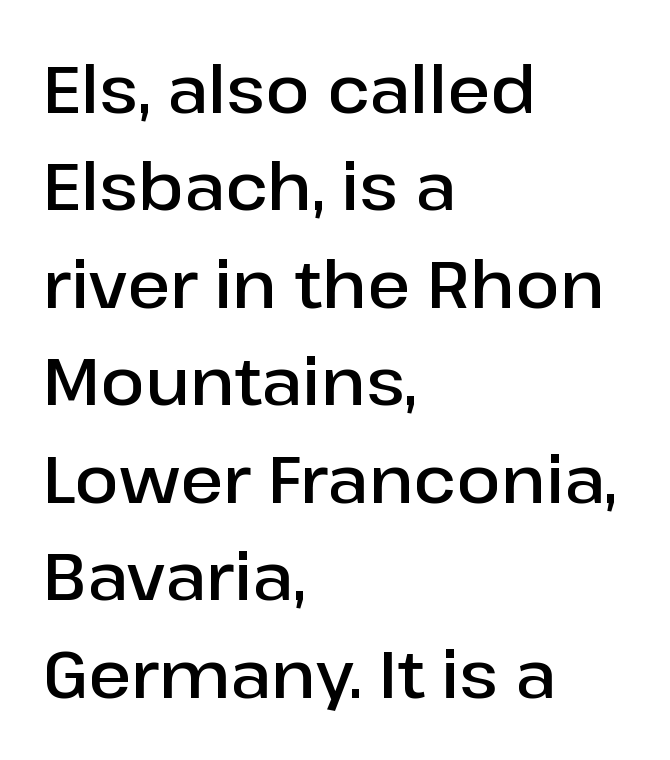
The image shows 65 px semibold sans-serif type, upright; set left-aligned, normal line spacing (1.5x), normal letter spacing, not underlined; low stroke contrast and a medium x-height.
